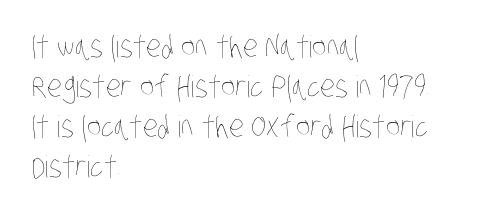
The image shows 30 px thin, condensed type; set left-aligned, normal line spacing (1.33x), normal letter spacing, not underlined; low stroke contrast and a large x-height.
